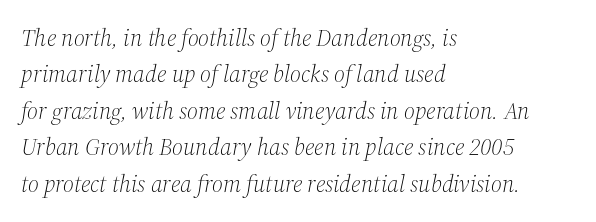
Q: Is the text bold? A: No.
Q: Is the text italic (slanted)? A: Yes, it leans right by about 12 degrees.
Q: Is the text underlined? A: No.
Q: How is the paragraph aligned? A: Left-aligned.
Q: Is the spacing between letters normal or unusually wide? A: Normal.
Q: Is the spacing between lines tight, normal or loose? A: Normal.
